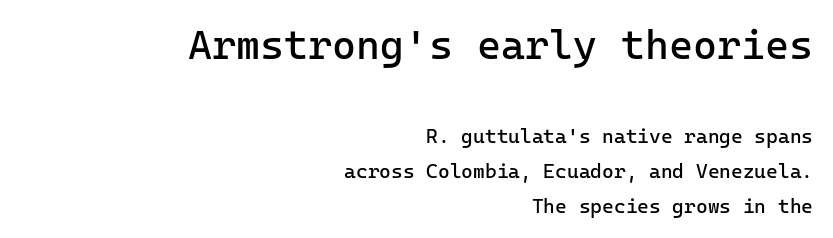
{"serif": "no", "italic": "no", "bold": "no", "weight": "regular", "width": "normal", "stroke_contrast": "low", "x_height": "medium", "monospaced": "yes", "underline": "no", "align": "right", "line_spacing_ratio": 1.74, "letter_spacing": "normal", "letter_spacing_em": 0.0, "larger_block": "first", "size_ratio": 2.05, "glyph_px": 41}
